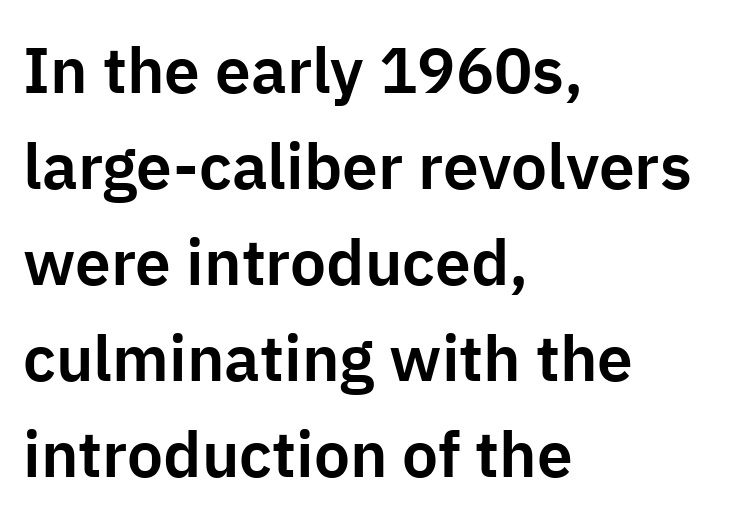
The passage shown is typed in a proportional face where columns would drift. In terms of posture, this sample is upright. Casual observation: everything's shoved over to the left. Successive baselines arrive at the customary interval. Spacing between characters is what you'd get straight out of the box.
